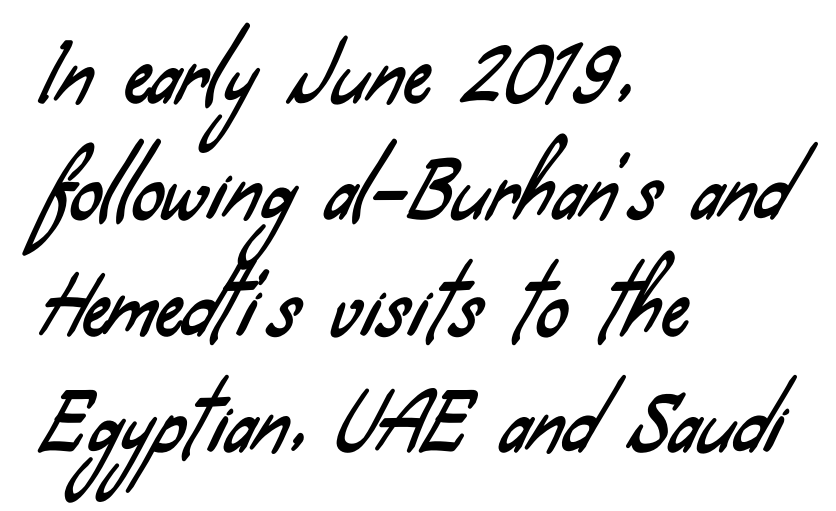
Horizontal alignment here is leftward, the default for most running prose. This rendering features lettering with no underline. Spacing between characters is what you'd get straight out of the box. Interline gaps are of average width in this sample. The text was rendered using a sans face with plain stroke endings. Proportional: the letters do not fall into vertical columns.
